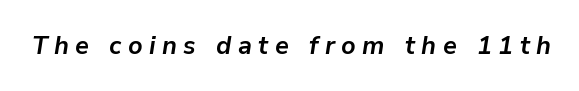
Students, this is bold: see how much ink each stroke carries. Posture: slanted. The letters are spread apart with noticeably loose tracking. Nobody drew a line under any word here.
